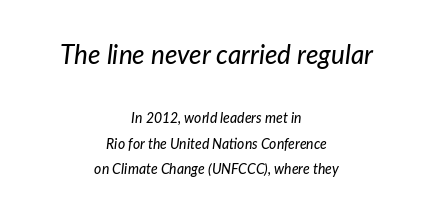
Q: Is the text italic (slanted)? A: Yes, it leans right by about 7 degrees.
Q: Is the text underlined? A: No.
Q: How is the paragraph aligned? A: Centered.
Q: Is the spacing between letters normal or unusually wide? A: Normal.
Q: Which block of text is set in a larger size, the first (top) or the second (bottom)? A: The first (top) one.
